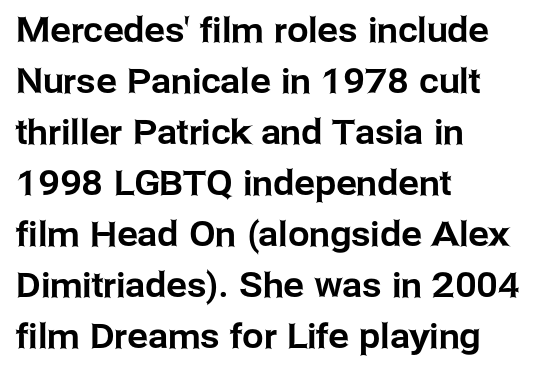
Q: Is the text italic (slanted)? A: No, it is upright.
Q: Is the typeface a serif or a sans-serif typeface? A: Sans-serif.
Q: Is the text underlined? A: No.
Q: How is the paragraph aligned? A: Left-aligned.
Q: Is the spacing between letters normal or unusually wide? A: Normal.
Q: Is the spacing between lines tight, normal or loose? A: Normal.
Q: Width (condensed, normal, or wide)? A: Normal.
Q: Stroke contrast? A: Low.
Q: x-height? A: Medium.
Q: Monospaced? A: No.
